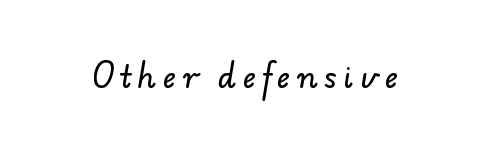
Q: Is the typeface a serif or a sans-serif typeface? A: Sans-serif.
Q: Is the text underlined? A: No.
Q: Is the spacing between letters normal or unusually wide? A: Unusually wide.
Q: Width (condensed, normal, or wide)? A: Normal.
Q: Stroke contrast? A: Low.
Q: x-height? A: Small.
Q: Monospaced? A: No.
